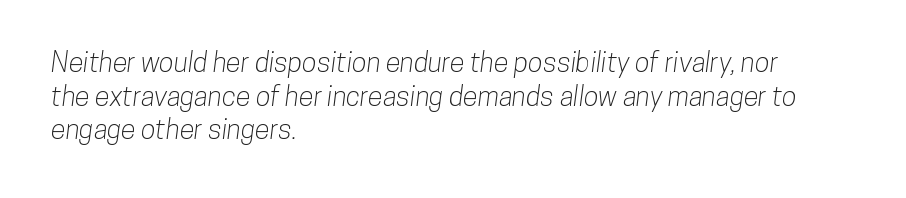
Q: Is the text underlined? A: No.
Q: How is the paragraph aligned? A: Left-aligned.
Q: Is the spacing between letters normal or unusually wide? A: Normal.
Q: Is the spacing between lines tight, normal or loose? A: Normal.
